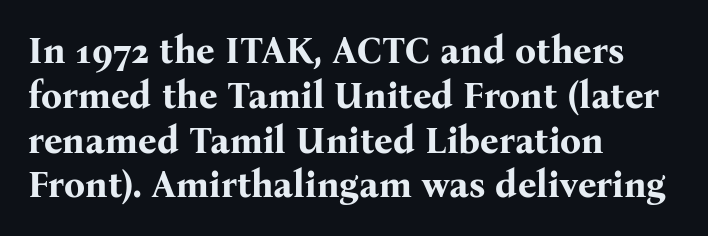
The glyphs in this specimen are seriffed. Looks like regular typesetting: each glyph gets only the width it needs. Each glyph is drawn with heavy, bold strokes. Is the letter spacing exaggerated? No — it looks like the ordinary default. The compositor pushed each line to the left boundary.
